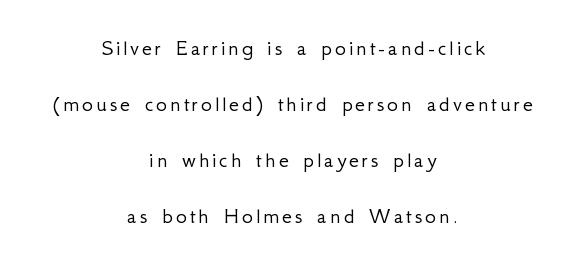
{"italic": "no", "bold": "no", "underline": "no", "align": "center", "line_spacing": "loose", "line_spacing_ratio": 2.44, "glyph_px": 23}
